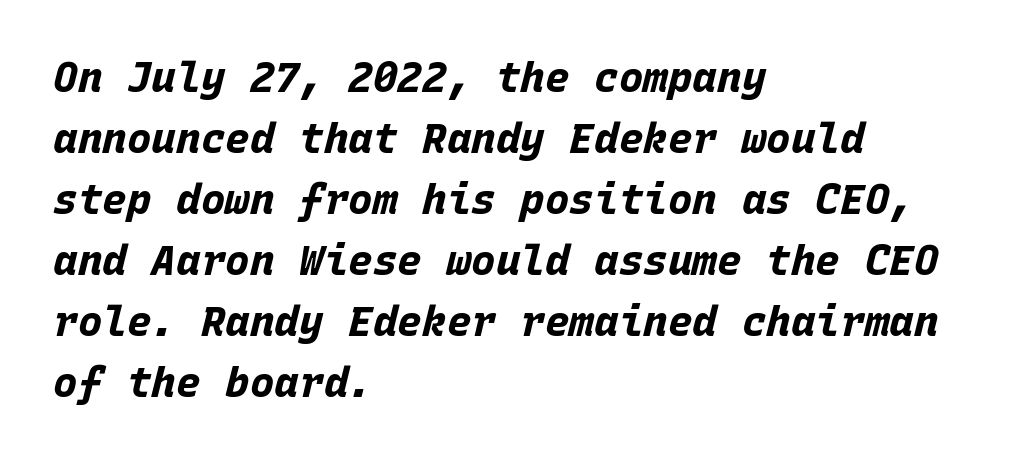
Q: Is the text bold? A: Yes.
Q: Is the text italic (slanted)? A: Yes, it leans right by about 15 degrees.
Q: Is the text underlined? A: No.
Q: How is the paragraph aligned? A: Left-aligned.
Q: Is the spacing between letters normal or unusually wide? A: Normal.
Q: Is the spacing between lines tight, normal or loose? A: Normal.
Q: Width (condensed, normal, or wide)? A: Normal.
Q: Stroke contrast? A: Low.
Q: x-height? A: Large.
Q: Monospaced? A: Yes.
